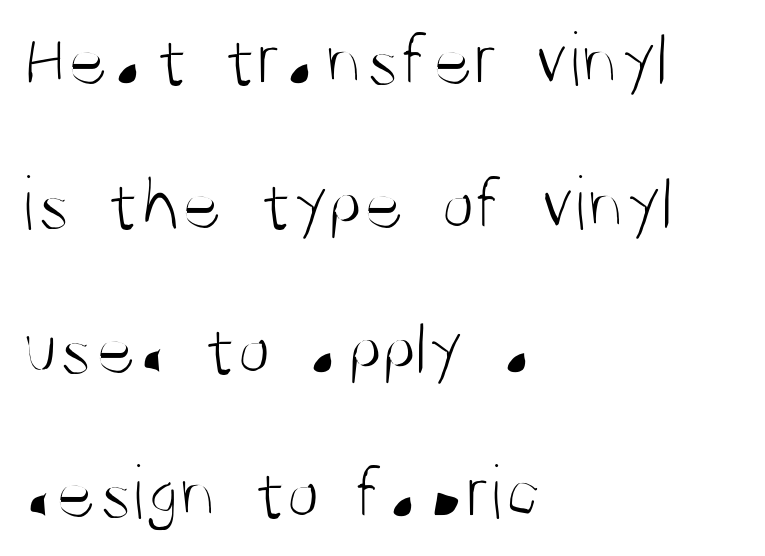
Nobody touched the tracking dial on this one. The axis of the letterforms is exactly vertical. In terms of letterform style, serifs are entirely absent. This rendering uses left alignment, leaving the right contour irregular.
